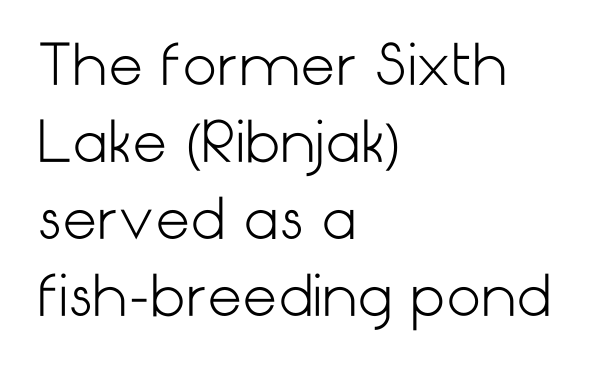
{"serif": "no", "italic": "no", "bold": "no", "weight": "light", "width": "normal", "stroke_contrast": "low", "x_height": "medium", "underline": "no", "align": "left", "line_spacing": "normal", "line_spacing_ratio": 1.4, "letter_spacing": "normal", "letter_spacing_em": 0.0, "glyph_px": 55}
